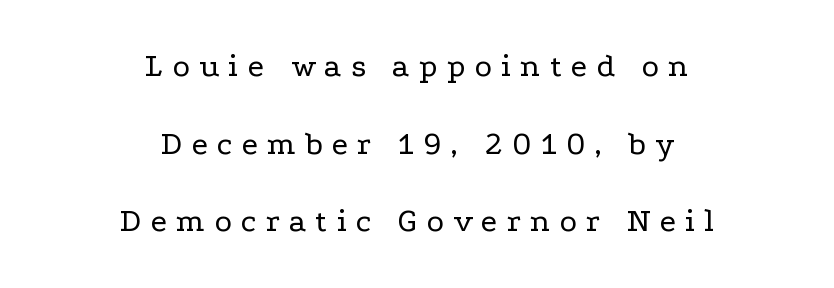
{"serif": "yes", "italic": "no", "bold": "no", "weight": "regular", "width": "wide", "stroke_contrast": "low", "x_height": "medium", "monospaced": "no", "underline": "no", "align": "center", "line_spacing": "loose", "line_spacing_ratio": 2.35, "letter_spacing": "wide", "letter_spacing_em": 0.28, "glyph_px": 33}
